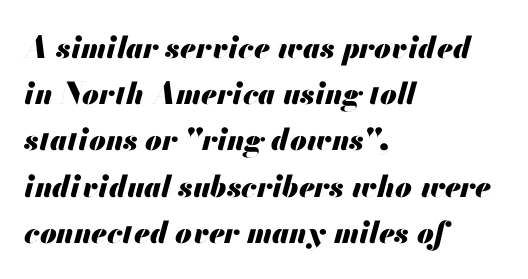
The image shows 30 px heavy type, italic (leaning right); set left-aligned, normal line spacing (1.54x), normal letter spacing, not underlined; medium stroke contrast and a small x-height.
